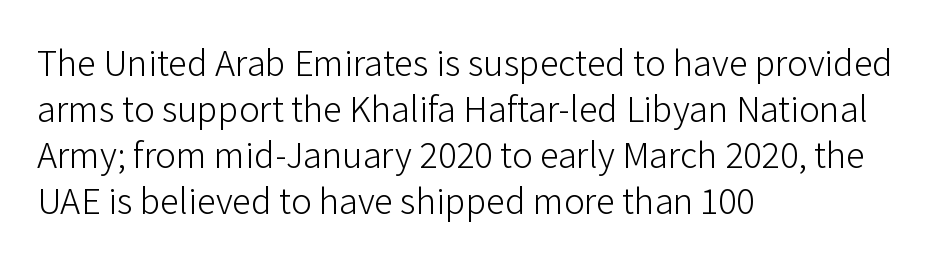
The image shows 38 px light sans-serif type, upright; set left-aligned, line spacing 1.21x, normal letter spacing, not underlined; low stroke contrast and a medium x-height.
